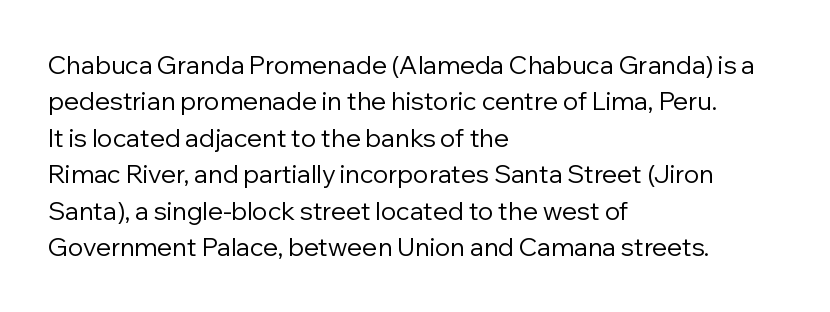
In terms of posture, this sample is upright. The passage shown has conventional tracking throughout. The zone under the glyphs is completely vacant. The lines are quadded left. These glyphs show unthickened strokes, regular width or finer. Rows of type keep a routine distance in the vertical direction.
